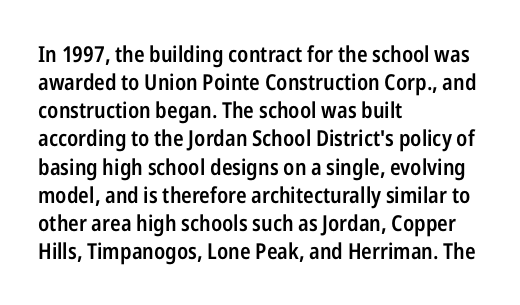
Quick note: underline off. Left-aligned paragraph, ragged on the right. Nope, not italic — everything's standing straight. The line texture is even and compact thanks to regular tracking. Successive baselines arrive at the customary interval. Firm but not heavy-handed strokes: this text is semibold.
